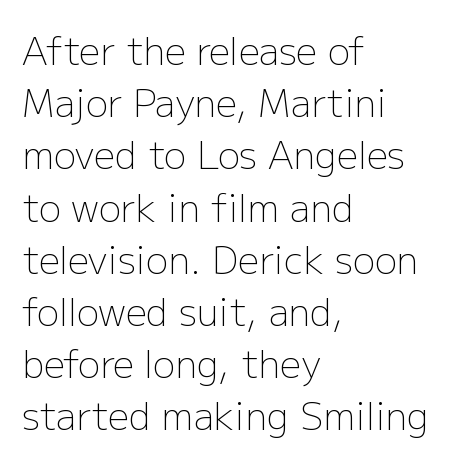
{"serif": "no", "italic": "no", "bold": "no", "weight": "light", "width": "normal", "stroke_contrast": "low", "x_height": "medium", "monospaced": "no", "underline": "no", "align": "left", "line_spacing": "normal", "line_spacing_ratio": 1.41, "letter_spacing": "normal", "letter_spacing_em": 0.0, "glyph_px": 37}
